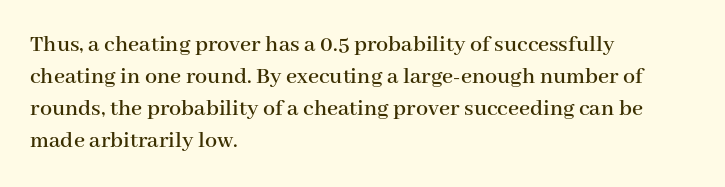
The image shows 24 px text type, upright; set left-aligned, normal line spacing (1.34x), normal letter spacing, not underlined.
